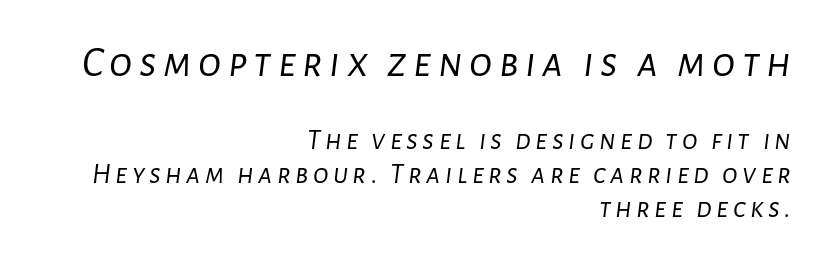
The rendering uses natural spacing where letterforms have individual widths. The paragraph shown leans on its right margin. Large over small — that's the arrangement of the two blocks here. This rendering features lettering with no underline.
